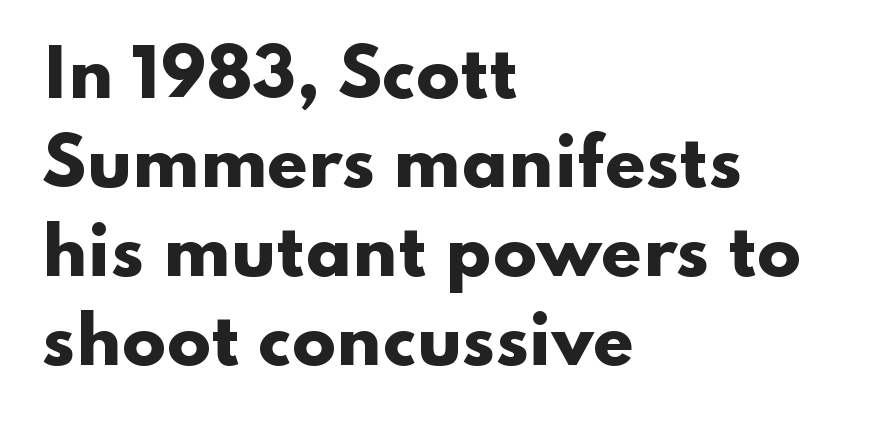
Q: Is the text bold? A: Yes.
Q: Is the text italic (slanted)? A: No, it is upright.
Q: Is the typeface a serif or a sans-serif typeface? A: Sans-serif.
Q: Is the text underlined? A: No.
Q: How is the paragraph aligned? A: Left-aligned.
Q: Is the spacing between letters normal or unusually wide? A: Normal.
Q: Is the spacing between lines tight, normal or loose? A: Normal.
Q: Width (condensed, normal, or wide)? A: Wide.
Q: Stroke contrast? A: Low.
Q: x-height? A: Small.
Q: Monospaced? A: No.
